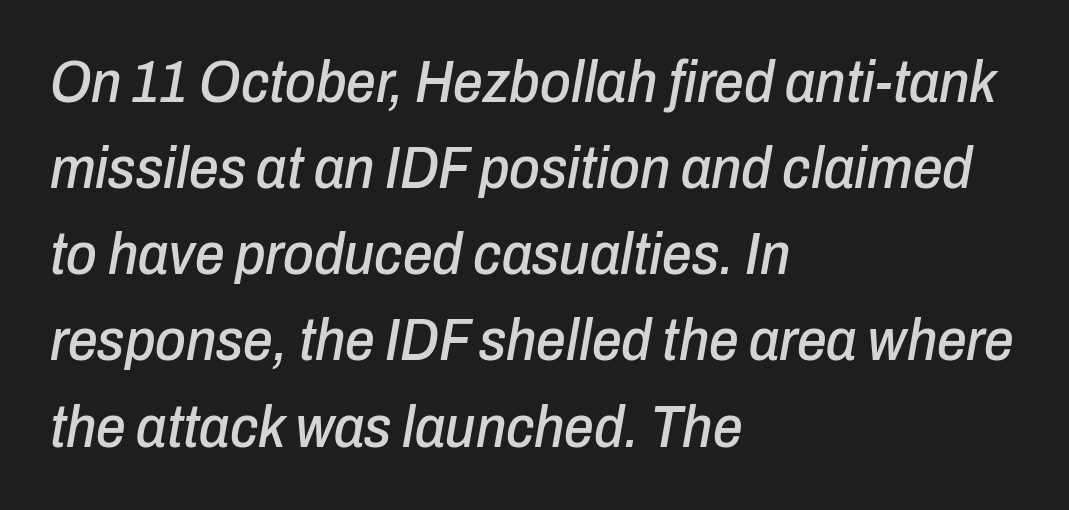
Leading matches the norm, producing a regular column. A clean baseline with only descenders dipping below it. Characters follow at the spacing the type designer built in. A classic flush-left, rag-right setting is used for this passage.
